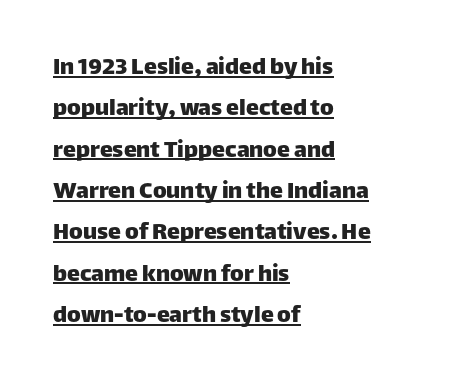
This sample carries an underscore along the baseline area. The axis of the letterforms is exactly vertical. Line beginnings align vertically; line endings do not. Short note: letters normally spaced.
